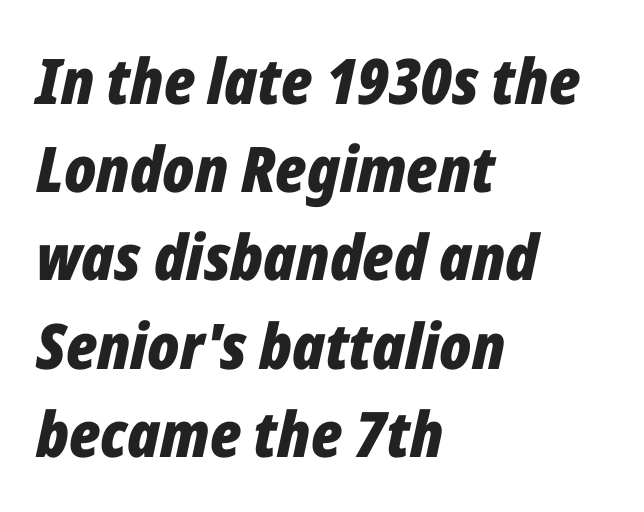
{"italic": "yes", "lean": "right", "slant_degrees": 12, "bold": "yes", "weight": "bold", "width": "condensed", "stroke_contrast": "low", "x_height": "medium", "monospaced": "no", "underline": "no", "align": "left", "line_spacing": "normal", "line_spacing_ratio": 1.4, "letter_spacing": "normal", "letter_spacing_em": 0.0, "glyph_px": 63}
